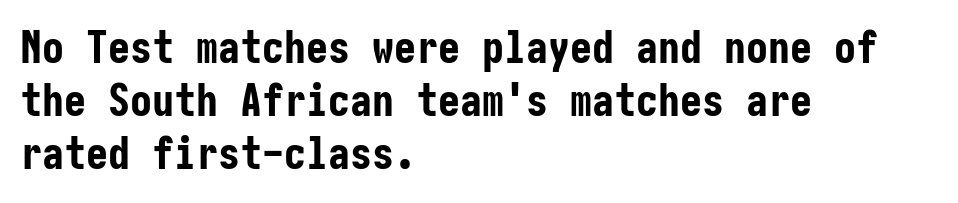
What weight is shown? A full bold with thick strokes. Compared with typical body copy, the letter spacing here is the same. Underline: absent. Each letter's strokes conclude bluntly, with no projecting serifs. The lettering holds an erect, upright posture throughout. Left-aligned paragraph, ragged on the right.
